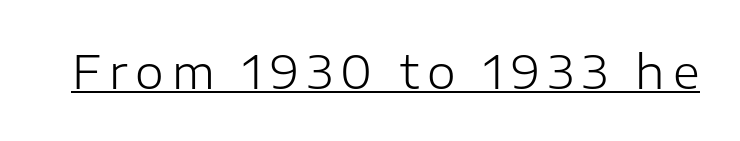
{"serif": "no", "italic": "no", "bold": "no", "weight": "light", "width": "normal", "stroke_contrast": "low", "x_height": "medium", "monospaced": "no", "underline": "yes", "glyph_px": 46}
